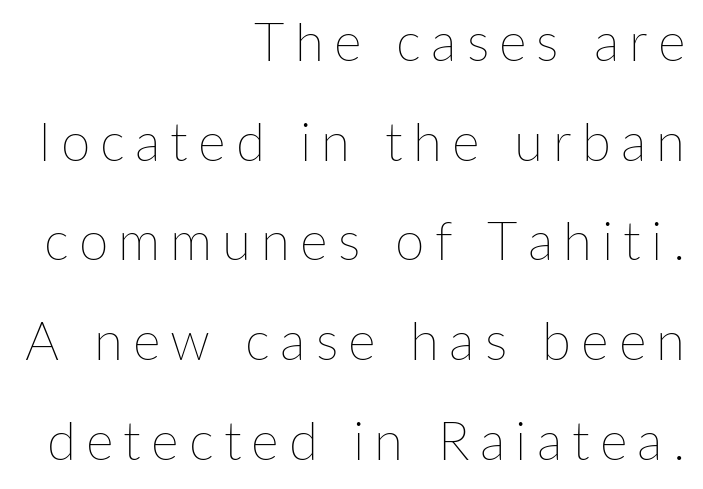
Lines of text with bare space underneath. The type sits square on the baseline with zero lean. The letters look calm and open, with moderate or lighter stems. These lines are set flush right with a ragged left edge. You could not count columns in this text — the font is proportionally spaced.
